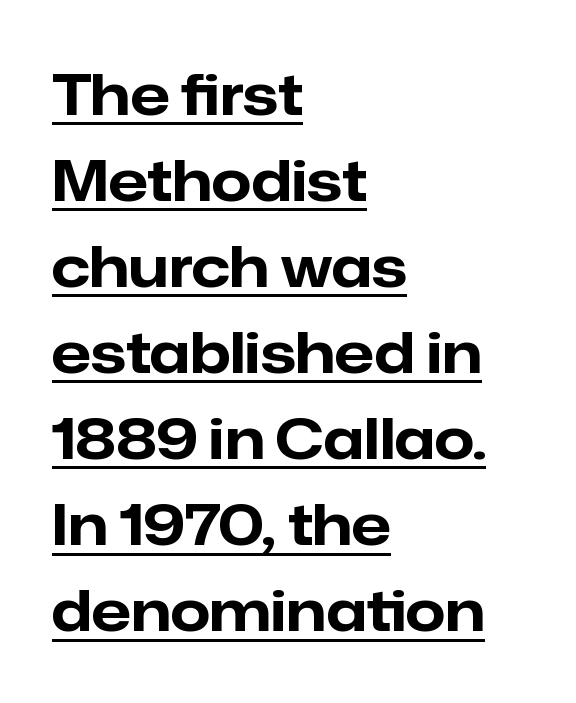
Reading down the column, the eye jumps a familiar distance to each next line. These lines are rendered in a variable-pitch font. A typesetter would mark this as roman, not italic. Examine the stroke ends and you'll find no serifs.
